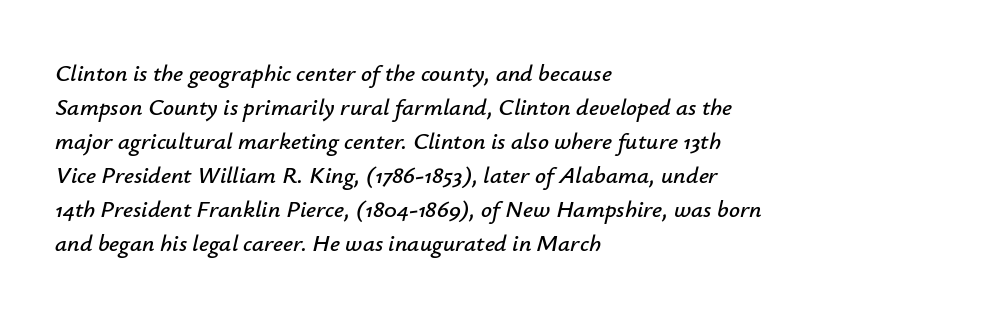
The font's italic variant was chosen for this text. The passage shown stacks its lines at a standard gap. The paragraph has a hard left edge and a soft right edge. How are the letters spaced? Ordinarily, with no added tracking. The glyphs are unaccompanied by any horizontal stroke below them.
